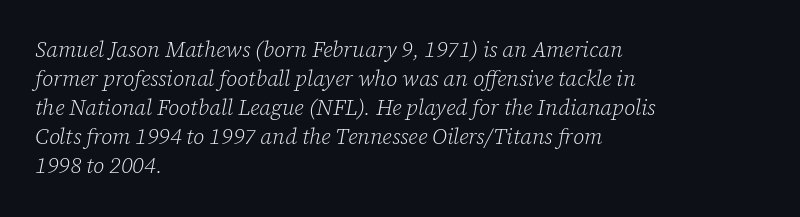
The image shows 22 px text type, italic (leaning right); set left-aligned, normal line spacing (1.32x), normal letter spacing, not underlined.
